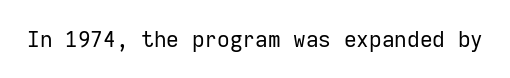
Q: Is the text bold? A: No.
Q: Is the text italic (slanted)? A: No, it is upright.
Q: Is the text underlined? A: No.
Q: Is the spacing between letters normal or unusually wide? A: Normal.
